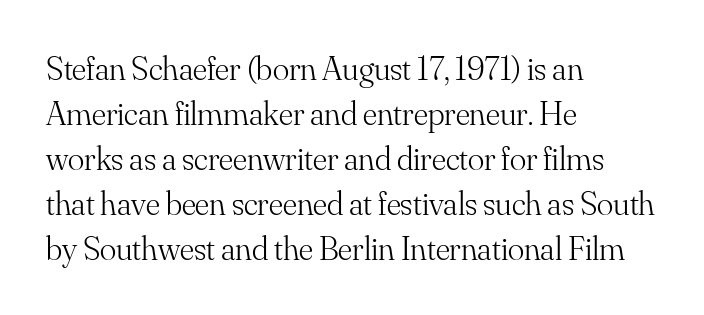
The image shows 34 px light serif type, upright; set left-aligned, normal line spacing (1.32x), normal letter spacing, not underlined; medium stroke contrast and a small x-height.
